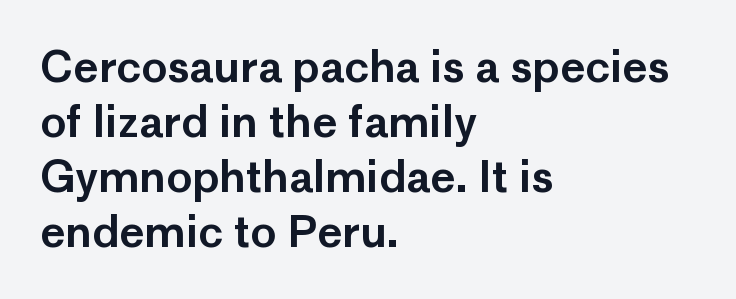
Q: Is the text italic (slanted)? A: No, it is upright.
Q: Is the typeface a serif or a sans-serif typeface? A: Sans-serif.
Q: Is the text underlined? A: No.
Q: How is the paragraph aligned? A: Left-aligned.
Q: Is the spacing between letters normal or unusually wide? A: Normal.
Q: Is the spacing between lines tight, normal or loose? A: Normal.
Q: Width (condensed, normal, or wide)? A: Normal.
Q: Stroke contrast? A: Low.
Q: x-height? A: Medium.
Q: Monospaced? A: No.
